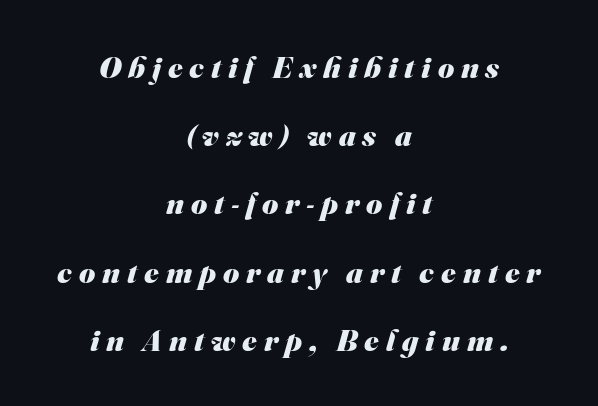
Q: Is the text bold? A: Yes.
Q: Is the typeface a serif or a sans-serif typeface? A: Sans-serif.
Q: Is the text underlined? A: No.
Q: How is the paragraph aligned? A: Centered.
Q: Is the spacing between letters normal or unusually wide? A: Unusually wide.
Q: Is the spacing between lines tight, normal or loose? A: Loose.
Q: Width (condensed, normal, or wide)? A: Normal.
Q: Stroke contrast? A: Medium.
Q: x-height? A: Small.
Q: Monospaced? A: No.
